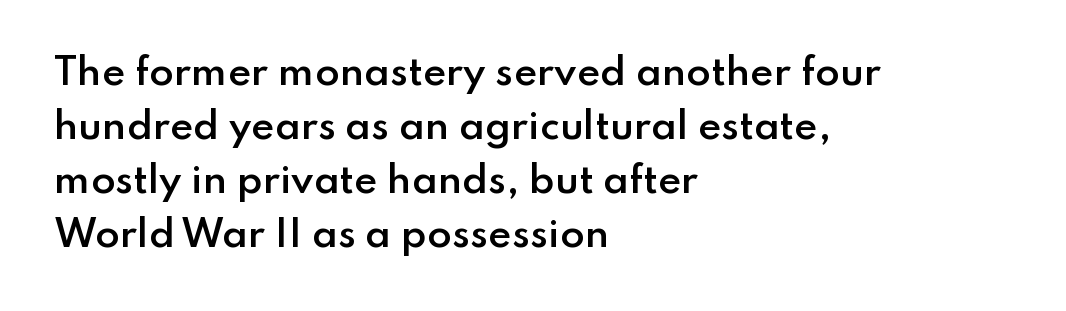
Q: Is the text bold? A: Semi-bold.
Q: Is the text italic (slanted)? A: No, it is upright.
Q: Is the typeface a serif or a sans-serif typeface? A: Sans-serif.
Q: Is the text underlined? A: No.
Q: How is the paragraph aligned? A: Left-aligned.
Q: Is the spacing between letters normal or unusually wide? A: Normal.
Q: Is the spacing between lines tight, normal or loose? A: Normal.
Q: Width (condensed, normal, or wide)? A: Normal.
Q: Stroke contrast? A: Low.
Q: x-height? A: Small.
Q: Monospaced? A: No.
